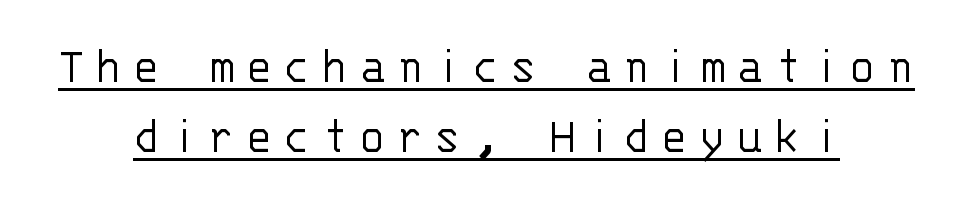
A student would call this center alignment; a typographer would say set centered. Spacing verdict: monospaced, one width for all characters. Stroke mass is kept to a normal reading level or below. Are there feet on the stems? There aren't — it's a sans. Substantial extra tracking has been applied to these lines.
